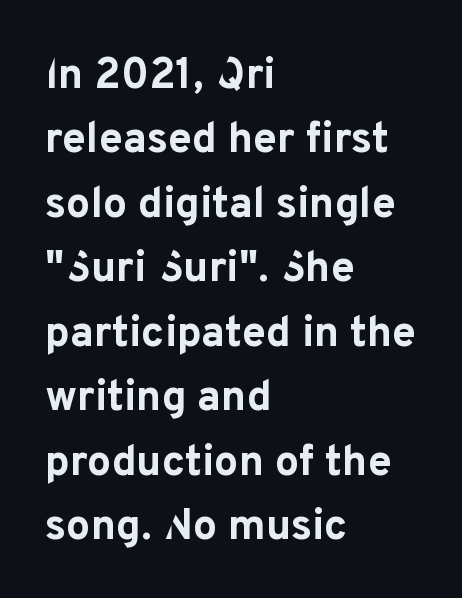
Note: no serifs on the glyphs. Rows of type keep a routine distance in the vertical direction. Every stem runs plumb, perpendicular to the baseline. The sample has been set heavy, in full bold. Underlining? Definitely not there. Here the designer chose a conventional face with non-uniform glyph widths.
